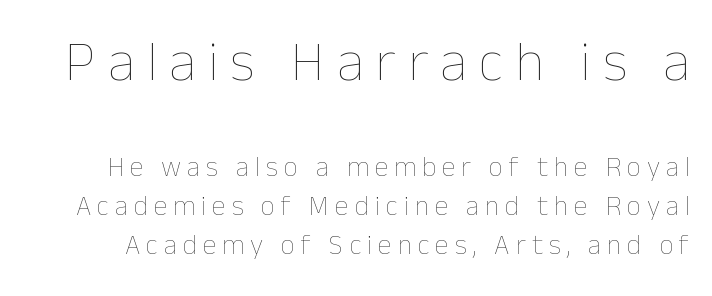
The image shows 57 px thin type, upright; set normal line spacing (1.39x), unusually wide letter spacing (+0.21 em), not underlined; the first (top) block is 2.04x larger; low stroke contrast and a medium x-height.
